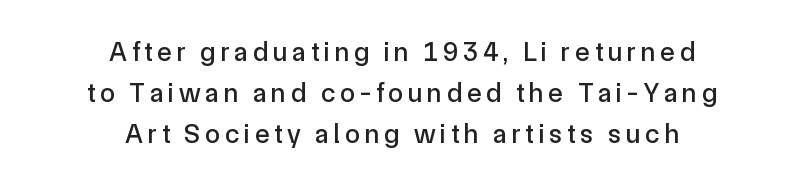
{"italic": "no", "underline": "no", "align": "center", "line_spacing": "normal", "line_spacing_ratio": 1.51, "glyph_px": 27}
